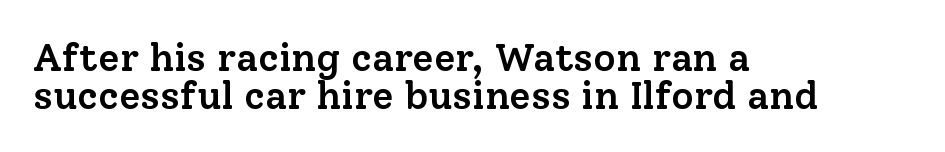
Q: Is the text bold? A: Semi-bold.
Q: Is the text italic (slanted)? A: No, it is upright.
Q: Is the typeface a serif or a sans-serif typeface? A: Serif.
Q: Is the text underlined? A: No.
Q: How is the paragraph aligned? A: Left-aligned.
Q: Is the spacing between letters normal or unusually wide? A: Normal.
Q: Is the spacing between lines tight, normal or loose? A: Tight.
Q: Width (condensed, normal, or wide)? A: Normal.
Q: Stroke contrast? A: Low.
Q: x-height? A: Medium.
Q: Monospaced? A: No.
